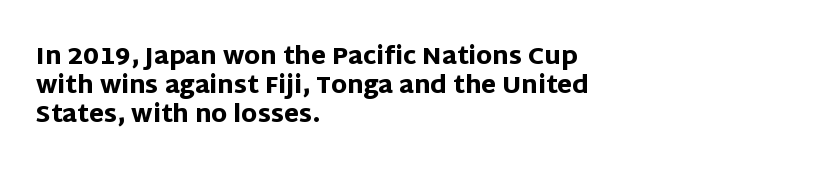
The image shows 24 px bold type, upright; set left-aligned, line spacing 1.21x, normal letter spacing, not underlined.
